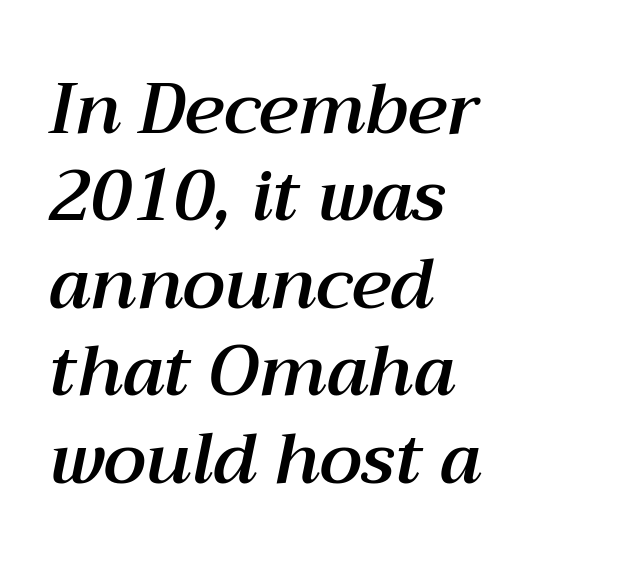
{"italic": "yes", "lean": "right", "slant_degrees": 12, "width": "normal", "stroke_contrast": "medium", "x_height": "medium", "monospaced": "no", "underline": "no", "align": "left", "line_spacing": "normal", "line_spacing_ratio": 1.25, "letter_spacing": "normal", "letter_spacing_em": 0.0, "glyph_px": 70}
